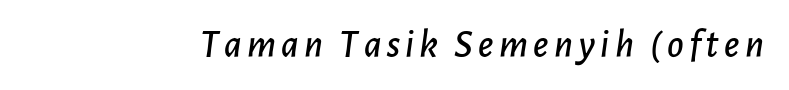
The letters are slanted; this is an italic face. Looks like regular typesetting: each glyph gets only the width it needs. Nobody drew a line under any word here.
